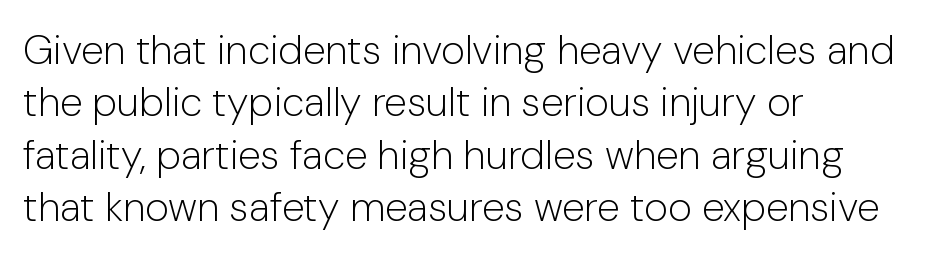
The image shows 41 px light sans-serif type, upright; set left-aligned, normal line spacing (1.28x), normal letter spacing, not underlined; low stroke contrast and a medium x-height.
